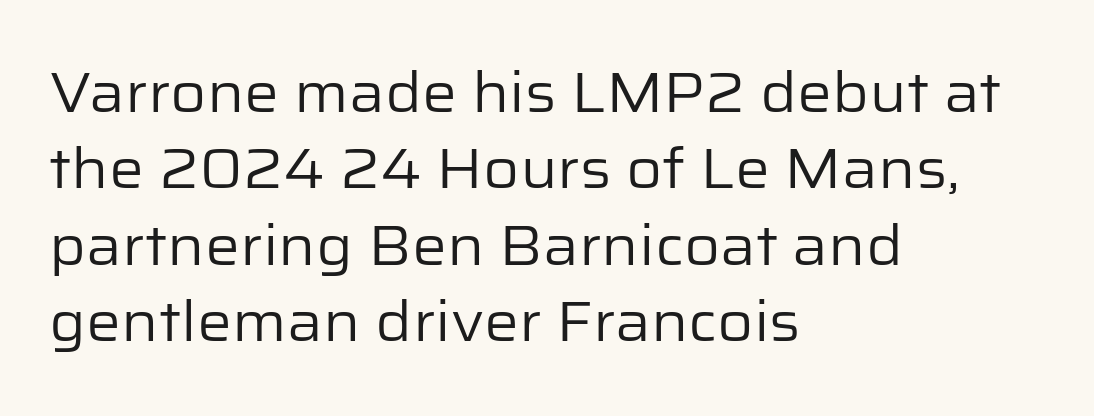
{"serif": "no", "italic": "no", "bold": "no", "weight": "regular", "width": "normal", "stroke_contrast": "low", "x_height": "medium", "monospaced": "no", "underline": "no", "align": "left", "line_spacing": "normal", "line_spacing_ratio": 1.39, "letter_spacing": "normal", "letter_spacing_em": 0.0, "glyph_px": 55}
